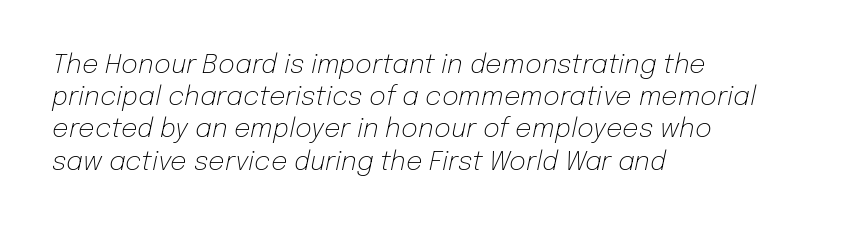
Q: Is the text bold? A: No.
Q: Is the text italic (slanted)? A: Yes, it leans right by about 12 degrees.
Q: Is the text underlined? A: No.
Q: How is the paragraph aligned? A: Left-aligned.
Q: Is the spacing between letters normal or unusually wide? A: Normal.
